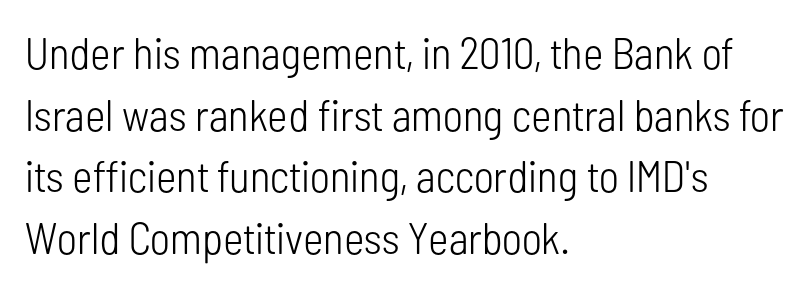
Q: Is the text bold? A: No.
Q: Is the text italic (slanted)? A: No, it is upright.
Q: Is the typeface a serif or a sans-serif typeface? A: Sans-serif.
Q: Is the text underlined? A: No.
Q: How is the paragraph aligned? A: Left-aligned.
Q: Is the spacing between letters normal or unusually wide? A: Normal.
Q: Is the spacing between lines tight, normal or loose? A: Normal.
Q: Width (condensed, normal, or wide)? A: Condensed.
Q: Stroke contrast? A: Low.
Q: x-height? A: Medium.
Q: Monospaced? A: No.
